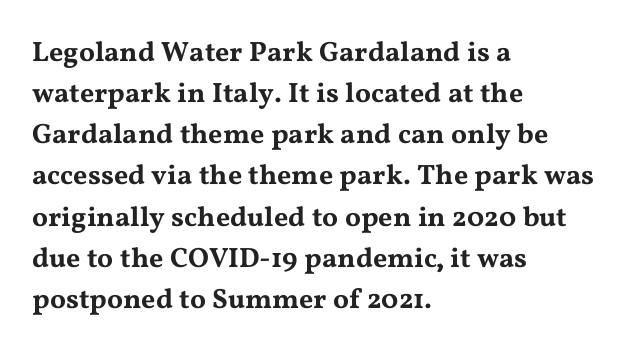
Q: Is the text italic (slanted)? A: No, it is upright.
Q: Is the typeface a serif or a sans-serif typeface? A: Serif.
Q: Is the text underlined? A: No.
Q: How is the paragraph aligned? A: Left-aligned.
Q: Is the spacing between letters normal or unusually wide? A: Normal.
Q: Is the spacing between lines tight, normal or loose? A: Normal.
Q: Width (condensed, normal, or wide)? A: Wide.
Q: Stroke contrast? A: Medium.
Q: x-height? A: Medium.
Q: Monospaced? A: No.
